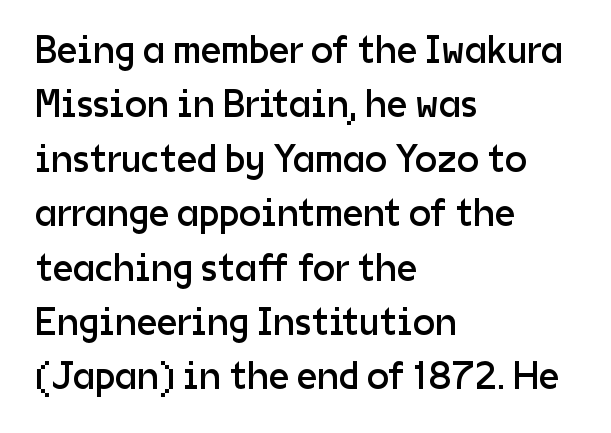
{"serif": "no", "italic": "no", "bold": "no", "weight": "regular", "width": "normal", "stroke_contrast": "low", "x_height": "medium", "monospaced": "no", "underline": "no", "align": "left", "line_spacing": "normal", "line_spacing_ratio": 1.36, "letter_spacing": "normal", "letter_spacing_em": 0.0, "glyph_px": 40}
